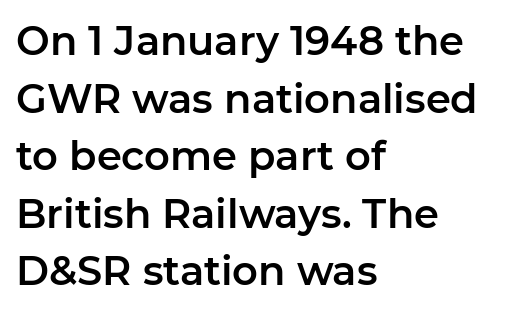
You can tell it's not italic because the verticals are truly vertical. The strip under each line holds only bare page. Layout note: lines flush left. Students, note that the glyphs here touch the page at normal intervals. Is this a fixed-width face? No — the glyphs have proportional, varying widths. Grotesque or geometric, the face here clearly has no serifs.
